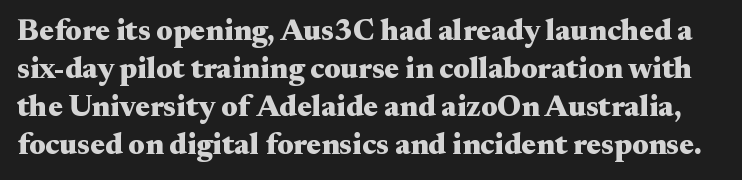
A roman cut, with each character standing at attention. The designer went with a serif here, giving each stem small feet. The specimen omits any rule beneath the text block's lines. As a designer I'd log this as weight 700, bold. A typesetter would call this leading conventional body-copy spacing. Letter spacing: default.
